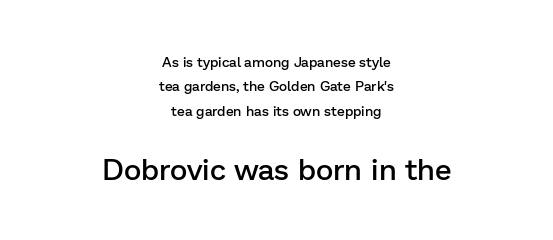
Q: Is the text bold? A: Semi-bold.
Q: Is the text italic (slanted)? A: No, it is upright.
Q: Is the typeface a serif or a sans-serif typeface? A: Sans-serif.
Q: Is the text underlined? A: No.
Q: How is the paragraph aligned? A: Centered.
Q: Is the spacing between letters normal or unusually wide? A: Normal.
Q: Which block of text is set in a larger size, the first (top) or the second (bottom)? A: The second (bottom) one.
Q: Width (condensed, normal, or wide)? A: Normal.
Q: Stroke contrast? A: Low.
Q: x-height? A: Medium.
Q: Monospaced? A: No.
